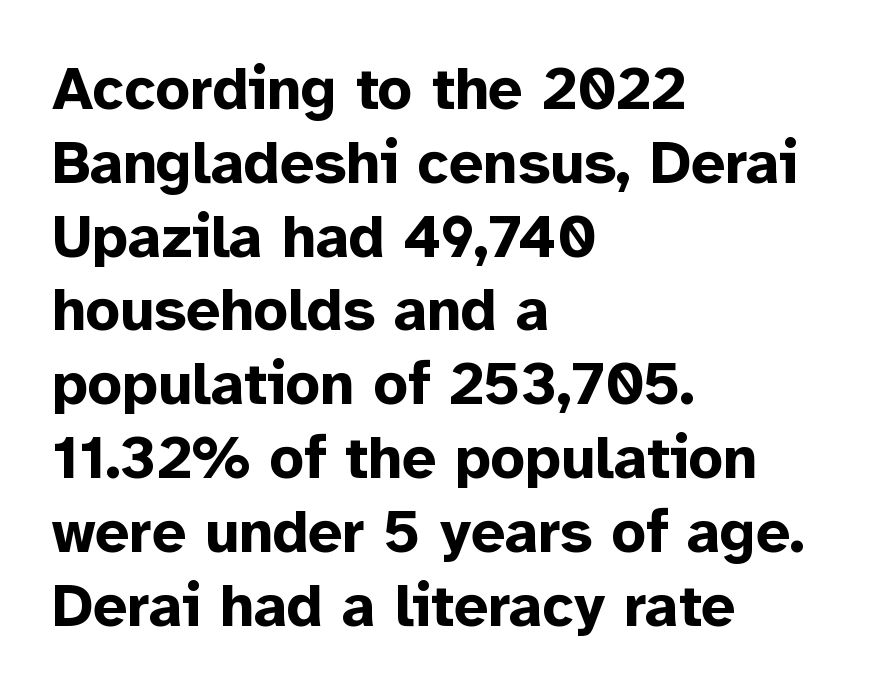
Q: Is the text bold? A: Yes.
Q: Is the text italic (slanted)? A: No, it is upright.
Q: Is the typeface a serif or a sans-serif typeface? A: Sans-serif.
Q: Is the text underlined? A: No.
Q: How is the paragraph aligned? A: Left-aligned.
Q: Is the spacing between letters normal or unusually wide? A: Normal.
Q: Width (condensed, normal, or wide)? A: Normal.
Q: Stroke contrast? A: Low.
Q: x-height? A: Medium.
Q: Monospaced? A: No.
